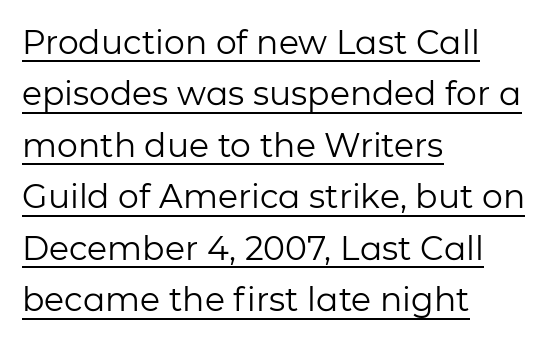
The image shows 33 px regular-weight sans-serif type, upright; set left-aligned, normal line spacing (1.56x), normal letter spacing, underlined; low stroke contrast and a medium x-height.
